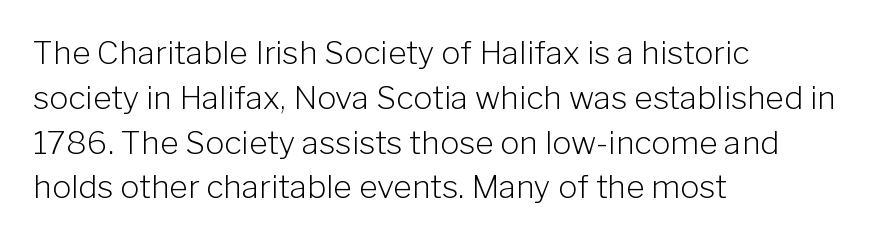
These lines are rendered in a variable-pitch font. Spacing between characters is what you'd get straight out of the box. The weight would be labelled regular, book, light, or lighter still. The specimen reads as upright at a glance. Bare-footed words on every line.
